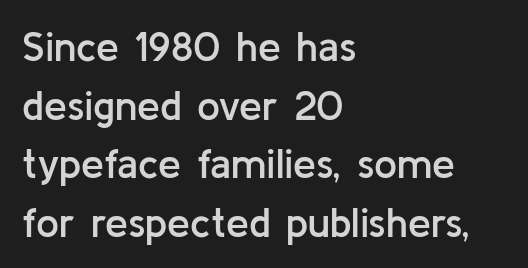
{"serif": "no", "italic": "no", "bold": "semi", "weight": "semibold", "width": "normal", "stroke_contrast": "low", "x_height": "medium", "monospaced": "no", "underline": "no", "align": "left", "line_spacing": "normal", "line_spacing_ratio": 1.43, "letter_spacing": "normal", "letter_spacing_em": 0.0, "glyph_px": 41}
